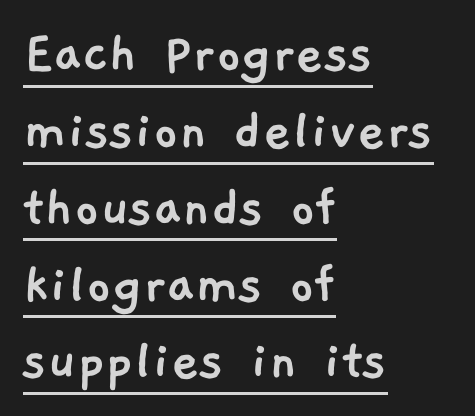
Q: Is the typeface a serif or a sans-serif typeface? A: Sans-serif.
Q: Is the text underlined? A: Yes.
Q: How is the paragraph aligned? A: Left-aligned.
Q: Is the spacing between letters normal or unusually wide? A: Normal.
Q: Is the spacing between lines tight, normal or loose? A: Normal.
Q: Width (condensed, normal, or wide)? A: Normal.
Q: Stroke contrast? A: Low.
Q: x-height? A: Medium.
Q: Monospaced? A: No.
